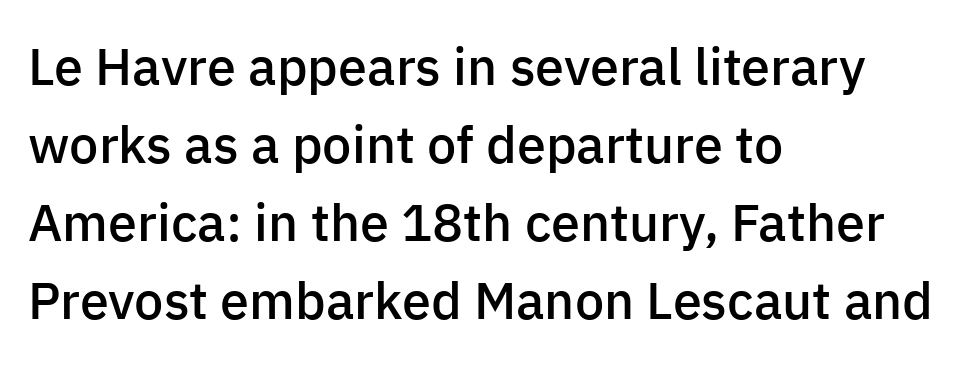
{"serif": "no", "italic": "no", "bold": "semi", "weight": "semibold", "width": "normal", "stroke_contrast": "low", "x_height": "medium", "monospaced": "no", "underline": "no", "align": "left", "line_spacing": "normal", "line_spacing_ratio": 1.5, "letter_spacing": "normal", "letter_spacing_em": 0.0, "glyph_px": 52}
